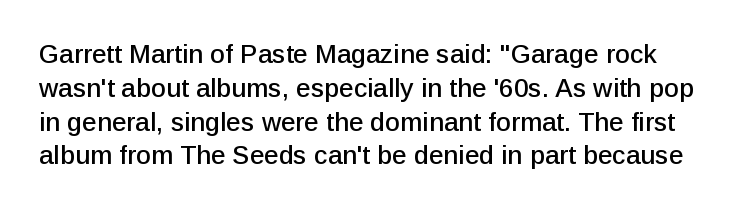
The image shows 26 px text type, upright; set normal line spacing (1.3x), normal letter spacing, not underlined.
